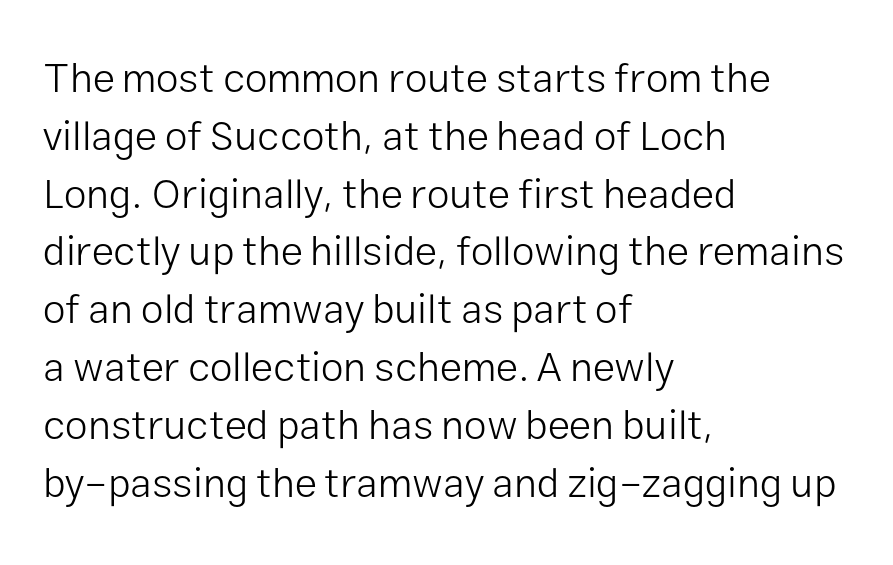
{"serif": "no", "italic": "no", "bold": "no", "weight": "light", "width": "normal", "stroke_contrast": "low", "x_height": "medium", "monospaced": "no", "underline": "no", "align": "left", "line_spacing": "normal", "line_spacing_ratio": 1.41, "letter_spacing": "normal", "letter_spacing_em": 0.0, "glyph_px": 41}
